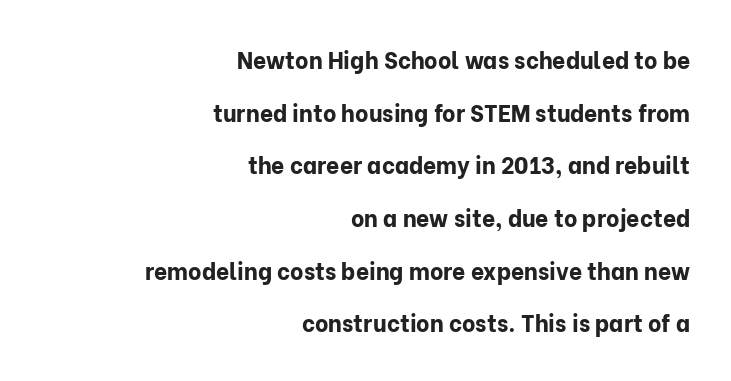
The image shows 23 px bold type, upright; set right-aligned, loose line spacing (2.29x), normal letter spacing, not underlined.
